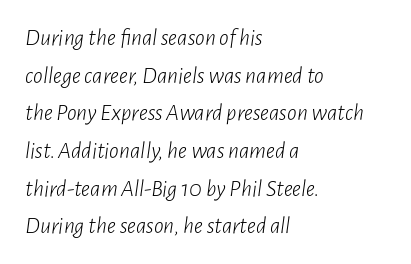
Q: Is the text bold? A: No.
Q: Is the text italic (slanted)? A: Yes, it leans right by about 7 degrees.
Q: Is the text underlined? A: No.
Q: How is the paragraph aligned? A: Left-aligned.
Q: Is the spacing between letters normal or unusually wide? A: Normal.
Q: Is the spacing between lines tight, normal or loose? A: Normal.
